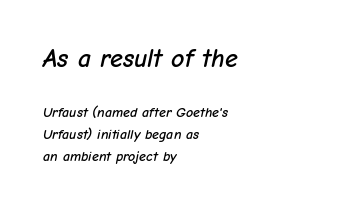
One-word summary of the alignment: left. Compared with typical body copy, the letter spacing here is the same. Each row of text sits above clean, open space. This is oblique type, the kind used for emphasis or titles. Successive baselines arrive at the customary interval. Visually, the top section dominates because its glyphs are scaled up.
